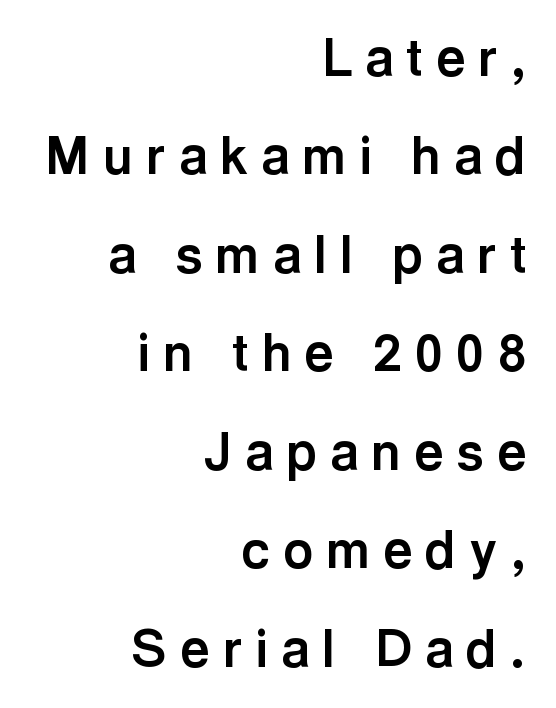
Q: Is the text bold? A: Yes.
Q: Is the text italic (slanted)? A: No, it is upright.
Q: Is the typeface a serif or a sans-serif typeface? A: Sans-serif.
Q: Is the text underlined? A: No.
Q: How is the paragraph aligned? A: Right-aligned.
Q: Is the spacing between letters normal or unusually wide? A: Unusually wide.
Q: Is the spacing between lines tight, normal or loose? A: Loose.
Q: Width (condensed, normal, or wide)? A: Normal.
Q: x-height? A: Medium.
Q: Monospaced? A: No.
